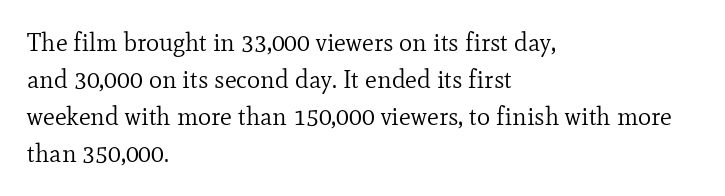
The image shows 25 px text type, upright; set left-aligned, normal line spacing (1.48x), normal letter spacing, not underlined.
